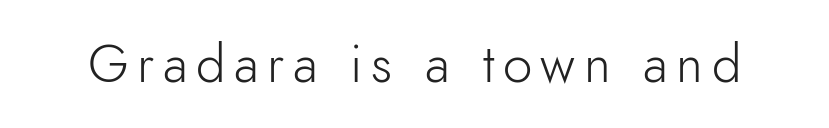
{"serif": "no", "italic": "no", "bold": "no", "weight": "light", "width": "normal", "stroke_contrast": "low", "x_height": "small", "monospaced": "no", "underline": "no", "glyph_px": 53}
